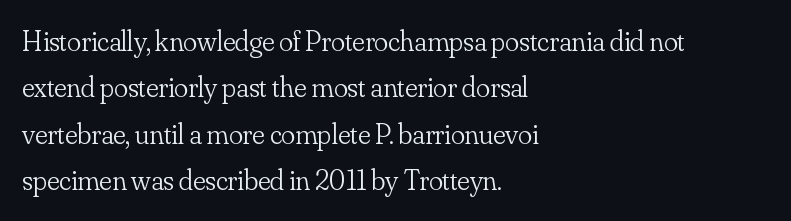
The image shows 29 px light serif type, upright; set left-aligned, normal line spacing (1.6x), normal letter spacing, not underlined; low stroke contrast and a small x-height.
